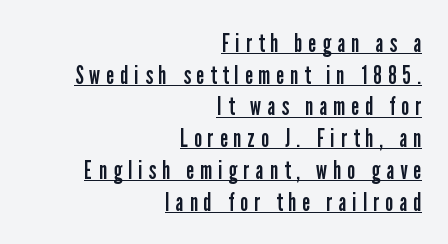
The rendering anchors every line to the right-hand side. Horizontal bands of white between lines are of average thickness. The letters look calm and open, with moderate or lighter stems. The face used here appears with an underline applied. The line texture is sparse and dotted thanks to wide tracking.
